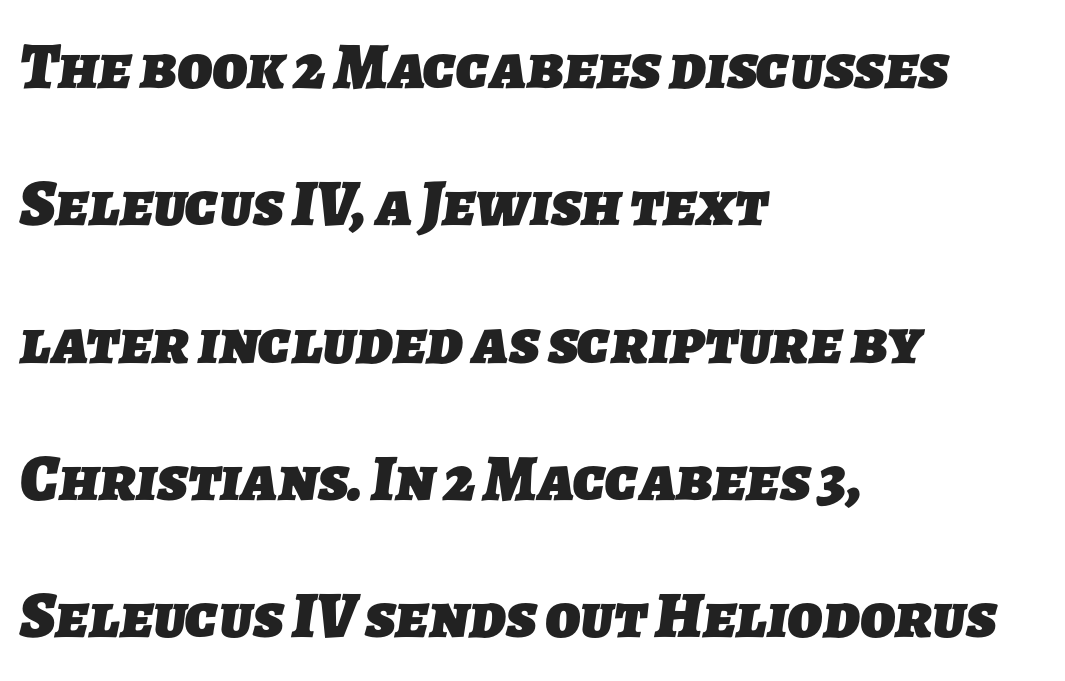
Q: Is the text bold? A: Yes.
Q: Is the typeface a serif or a sans-serif typeface? A: Sans-serif.
Q: Is the text underlined? A: No.
Q: How is the paragraph aligned? A: Left-aligned.
Q: Is the spacing between letters normal or unusually wide? A: Normal.
Q: Is the spacing between lines tight, normal or loose? A: Loose.
Q: Width (condensed, normal, or wide)? A: Normal.
Q: Stroke contrast? A: Low.
Q: x-height? A: Medium.
Q: Monospaced? A: No.
